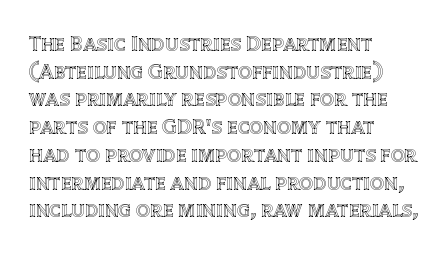
Q: Is the text italic (slanted)? A: No, it is upright.
Q: Is the text underlined? A: No.
Q: How is the paragraph aligned? A: Left-aligned.
Q: Is the spacing between letters normal or unusually wide? A: Normal.
Q: Is the spacing between lines tight, normal or loose? A: Normal.
